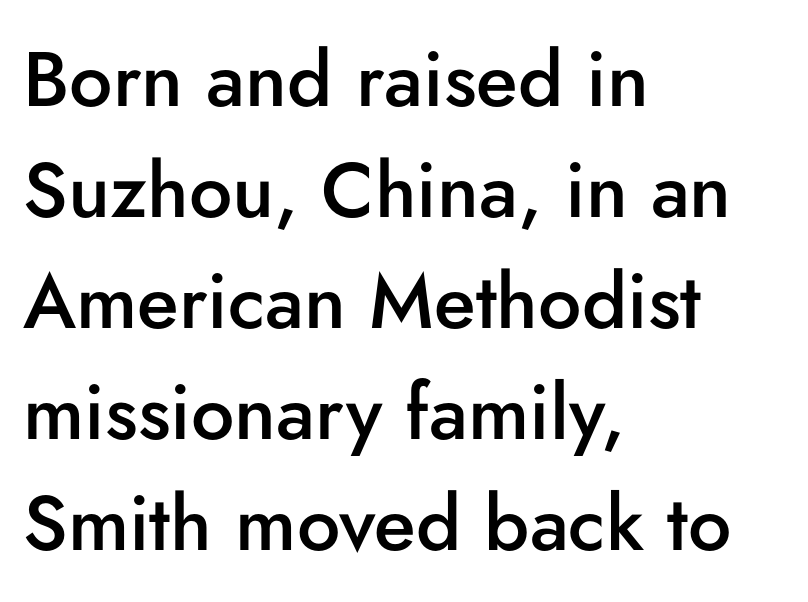
Q: Is the text bold? A: Semi-bold.
Q: Is the text italic (slanted)? A: No, it is upright.
Q: Is the typeface a serif or a sans-serif typeface? A: Sans-serif.
Q: Is the text underlined? A: No.
Q: How is the paragraph aligned? A: Left-aligned.
Q: Is the spacing between letters normal or unusually wide? A: Normal.
Q: Is the spacing between lines tight, normal or loose? A: Normal.
Q: Width (condensed, normal, or wide)? A: Normal.
Q: Stroke contrast? A: Low.
Q: x-height? A: Small.
Q: Monospaced? A: No.
